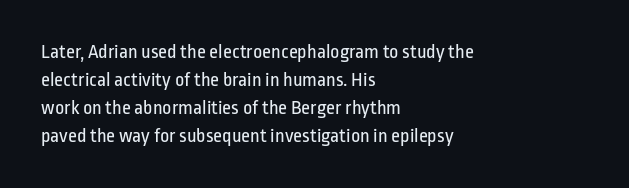
Q: Is the text bold? A: No.
Q: Is the text italic (slanted)? A: No, it is upright.
Q: Is the text underlined? A: No.
Q: How is the paragraph aligned? A: Left-aligned.
Q: Is the spacing between letters normal or unusually wide? A: Normal.
Q: Is the spacing between lines tight, normal or loose? A: Normal.
